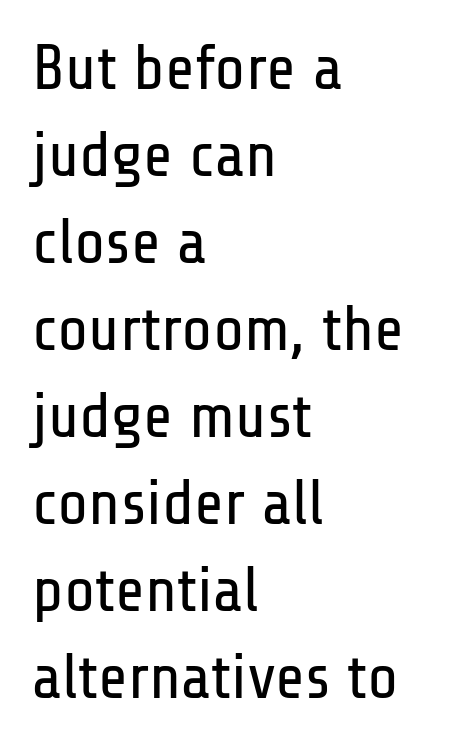
Notice how the stems are strictly vertical — no italics here. You could call the tracking neutral — neither tight nor loose. The rendering uses natural spacing where letterforms have individual widths. The designer went with a sans here, leaving each stem footless. One glance says typical: line gaps are just what's usual.
